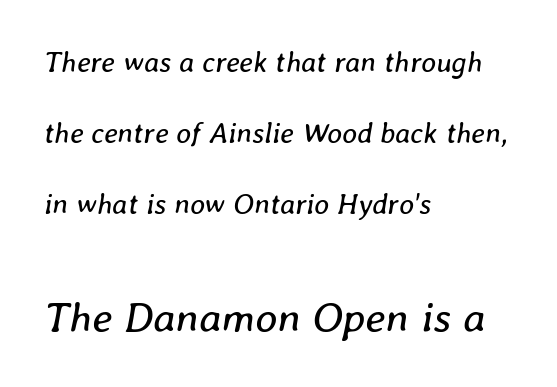
Is the type heavy? It reads as light-to-regular instead. The line-height multiplier appears high, well above default. Words float on clear page, feet unadorned. Is this a fixed-width face? No — the glyphs have proportional, varying widths.
